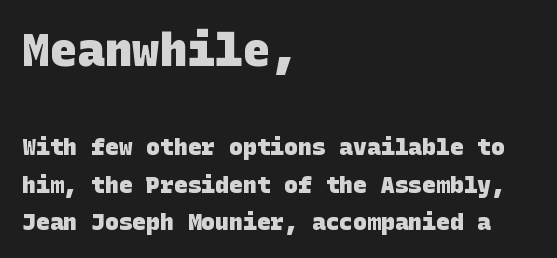
The image shows 46 px heavy sans-serif type; set left-aligned, normal line spacing (1.62x), normal letter spacing, not underlined; the first (top) block is 2.0x larger; low stroke contrast and a large x-height.
